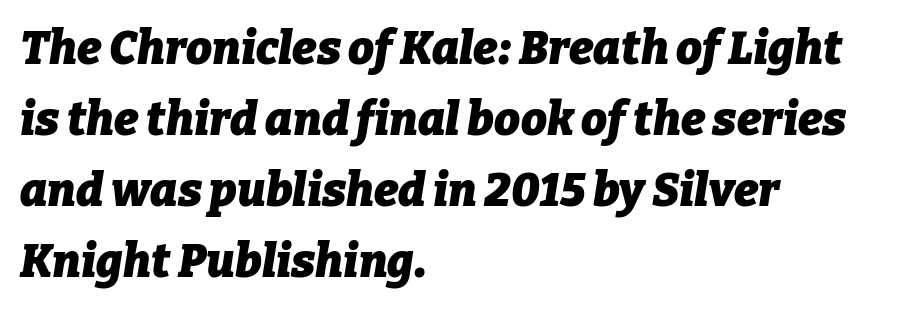
{"italic": "yes", "lean": "right", "slant_degrees": 9, "bold": "yes", "weight": "heavy", "width": "normal", "stroke_contrast": "low", "x_height": "medium", "monospaced": "no", "underline": "no", "align": "left", "line_spacing": "normal", "line_spacing_ratio": 1.54, "letter_spacing": "normal", "letter_spacing_em": 0.0, "glyph_px": 46}
